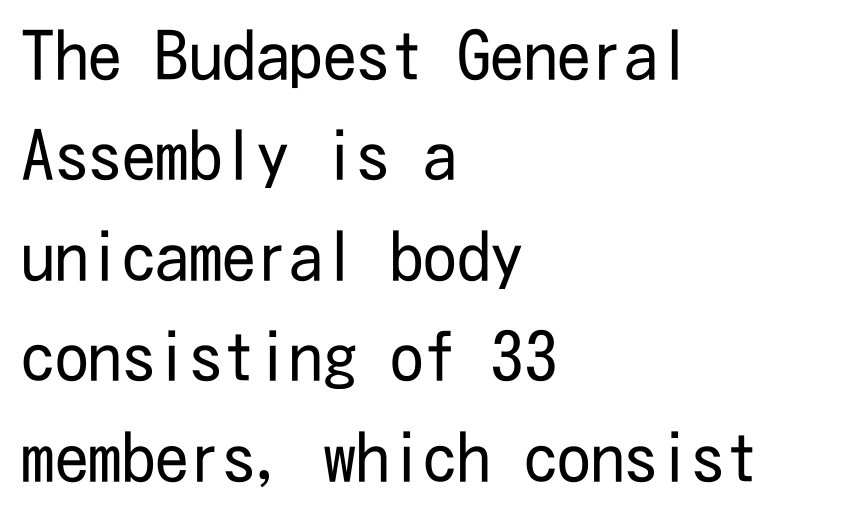
Q: Is the text bold? A: No.
Q: Is the text italic (slanted)? A: No, it is upright.
Q: Is the typeface a serif or a sans-serif typeface? A: Sans-serif.
Q: Is the text underlined? A: No.
Q: How is the paragraph aligned? A: Left-aligned.
Q: Is the spacing between letters normal or unusually wide? A: Normal.
Q: Is the spacing between lines tight, normal or loose? A: Normal.
Q: Width (condensed, normal, or wide)? A: Condensed.
Q: Stroke contrast? A: Low.
Q: x-height? A: Medium.
